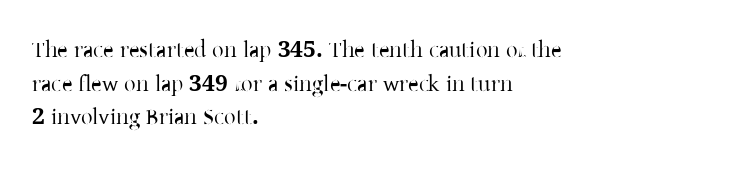
Q: Is the text italic (slanted)? A: No, it is upright.
Q: Is the text underlined? A: No.
Q: How is the paragraph aligned? A: Left-aligned.
Q: Is the spacing between letters normal or unusually wide? A: Normal.
Q: Is the spacing between lines tight, normal or loose? A: Normal.
